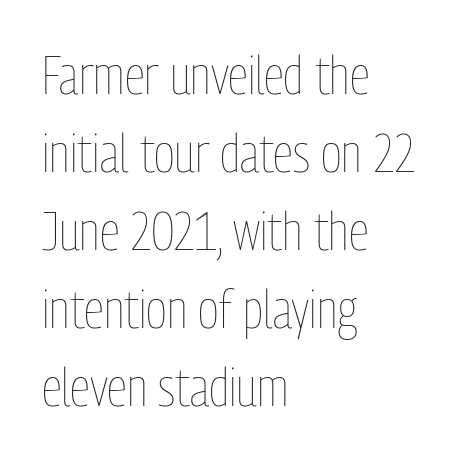
Q: Is the text bold? A: No.
Q: Is the text italic (slanted)? A: No, it is upright.
Q: Is the text underlined? A: No.
Q: How is the paragraph aligned? A: Left-aligned.
Q: Is the spacing between letters normal or unusually wide? A: Normal.
Q: Is the spacing between lines tight, normal or loose? A: Normal.
Q: Width (condensed, normal, or wide)? A: Condensed.
Q: Stroke contrast? A: Low.
Q: x-height? A: Medium.
Q: Monospaced? A: No.
